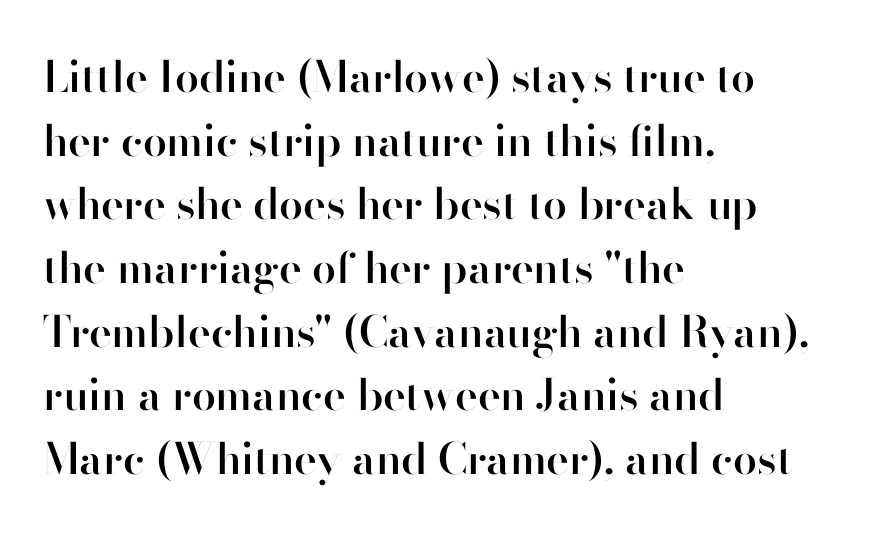
The face used here is rendered with its standard letterfit. Glance below the letters and you will spot only blank space. You could not count columns in this text — the font is proportionally spaced. In terms of posture, this sample is upright. Typographically, this falls in the sans-serif category. On the weight axis this lands at semibold, roughly 600.
